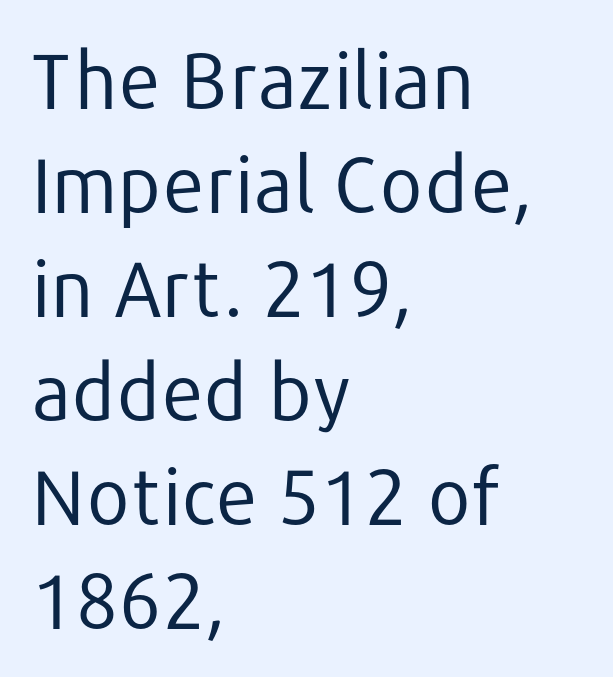
{"serif": "no", "italic": "no", "bold": "no", "weight": "regular", "width": "normal", "stroke_contrast": "low", "x_height": "medium", "monospaced": "no", "underline": "no", "align": "left", "line_spacing": "normal", "line_spacing_ratio": 1.35, "letter_spacing": "normal", "letter_spacing_em": 0.0, "glyph_px": 77}
